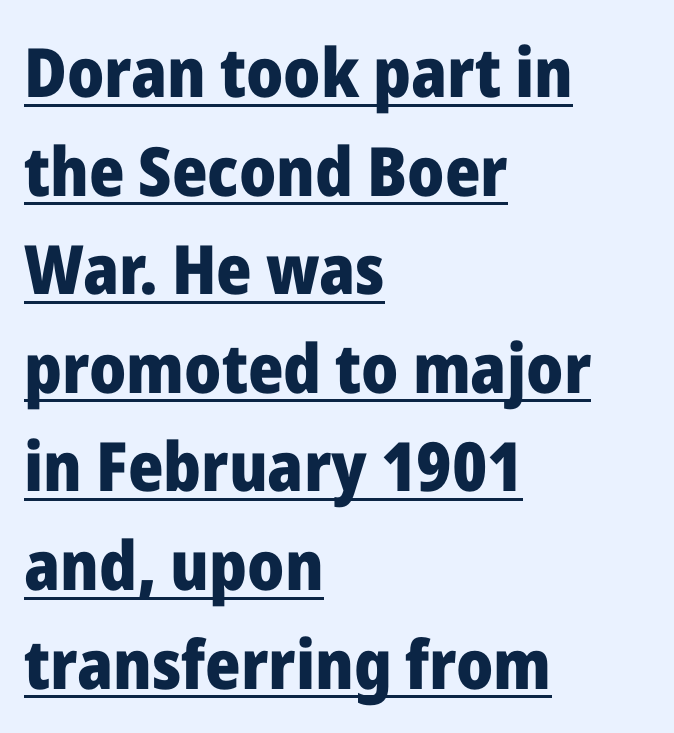
The image shows 68 px heavy sans-serif type, upright; set left-aligned, normal line spacing (1.45x), normal letter spacing, underlined; low stroke contrast and a medium x-height.
